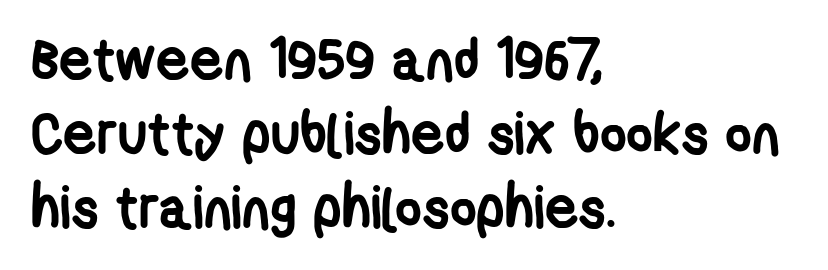
Each line starts at the same left margin while the right side varies. This sample uses a sans-serif face. Bare-footed words on every line. Look at the tracking — it's just the regular setting, nothing added.
